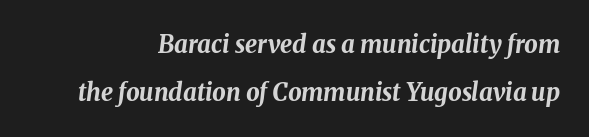
I'd describe the lettering as bold — thick and assertive. Vertically, the passage feels expansive, rows floating well apart. The string is rendered with underlining switched off. Inter-character spacing is left at the font's built-in metrics. A typesetter would mark this as italic.
